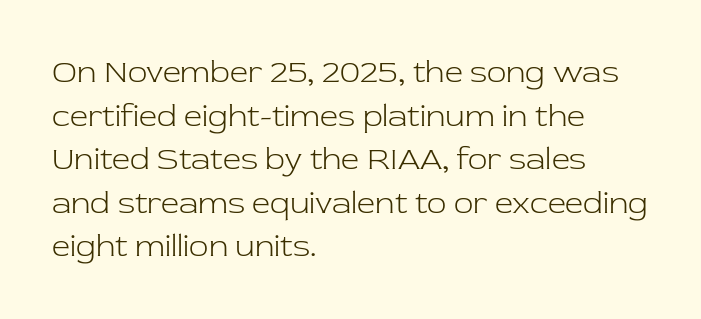
The image shows 32 px light serif type, upright; set left-aligned, normal line spacing (1.36x), normal letter spacing, not underlined; low stroke contrast and a medium x-height.
